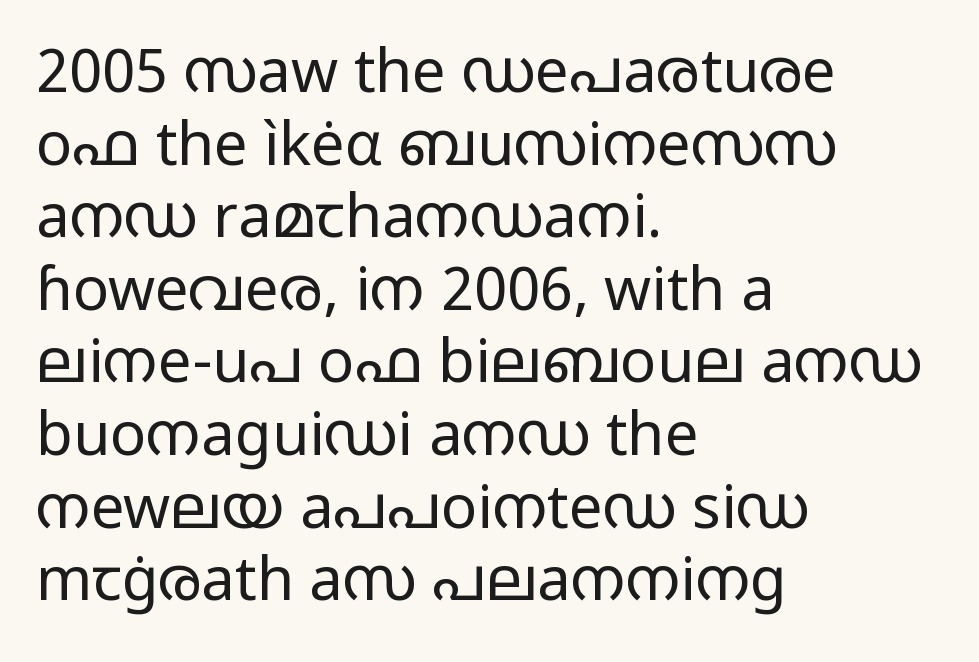
{"serif": "no", "italic": "no", "bold": "no", "weight": "regular", "width": "wide", "stroke_contrast": "low", "x_height": "medium", "monospaced": "no", "underline": "no", "align": "left", "line_spacing_ratio": 1.21, "letter_spacing": "normal", "letter_spacing_em": 0.0, "glyph_px": 60}
